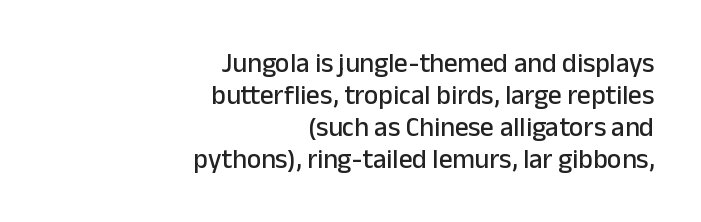
Q: Is the text italic (slanted)? A: No, it is upright.
Q: Is the text underlined? A: No.
Q: How is the paragraph aligned? A: Right-aligned.
Q: Is the spacing between letters normal or unusually wide? A: Normal.
